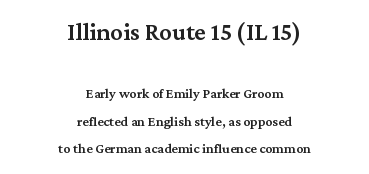
The image shows 25 px text type, upright; set centered, loose line spacing (1.94x), normal letter spacing, not underlined; the first (top) block is 1.79x larger.
